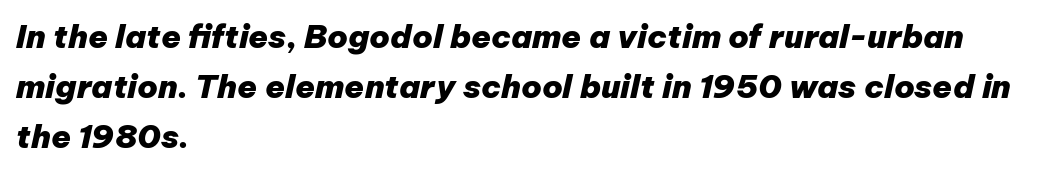
The image shows 32 px heavy type, italic (leaning right); set left-aligned, normal line spacing (1.56x), normal letter spacing, not underlined; low stroke contrast and a medium x-height.
